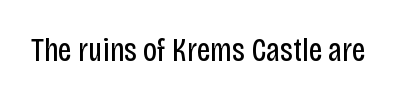
{"serif": "no", "italic": "no", "bold": "no", "weight": "regular", "width": "condensed", "stroke_contrast": "low", "x_height": "large", "monospaced": "no", "underline": "no", "letter_spacing": "normal", "letter_spacing_em": 0.0, "glyph_px": 33}
